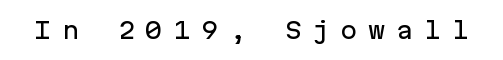
The image shows 23 px text type, upright; set unusually wide letter spacing (+0.46 em), not underlined.
